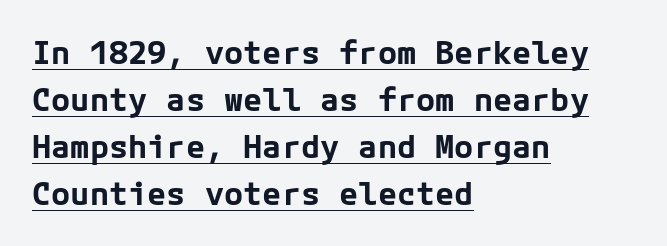
All the whitespace from short lines collects on the right. A typesetter would mark this as roman, not italic. There is no visible air inserted between adjacent glyphs. Each glyph is drawn with heavy, bold strokes. Students, observe: this is what conventionally led text looks like.
